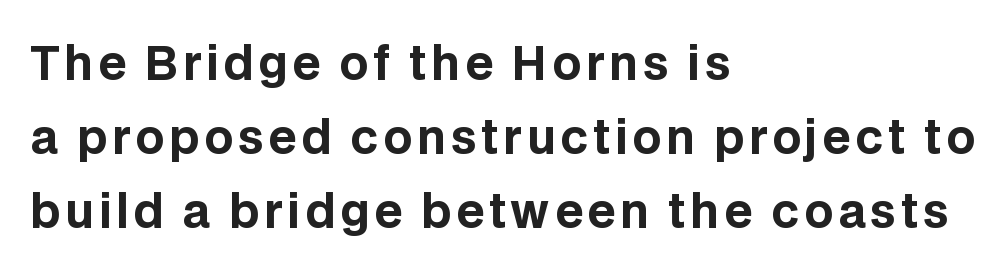
{"serif": "no", "italic": "no", "bold": "yes", "weight": "bold", "width": "normal", "stroke_contrast": "low", "x_height": "large", "monospaced": "no", "underline": "no", "align": "left", "line_spacing": "normal", "line_spacing_ratio": 1.65, "glyph_px": 45}
